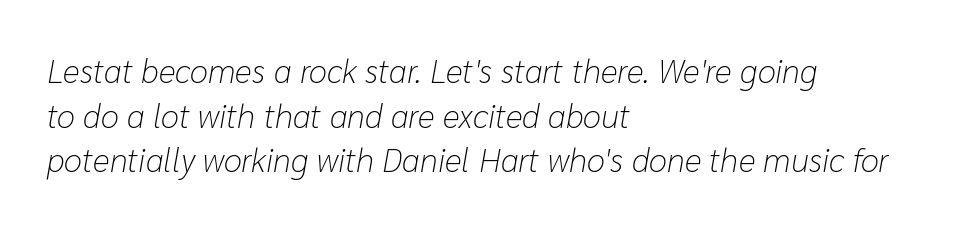
The image shows 33 px light type, italic (leaning right); set left-aligned, normal line spacing (1.35x), normal letter spacing, not underlined; low stroke contrast and a medium x-height.
